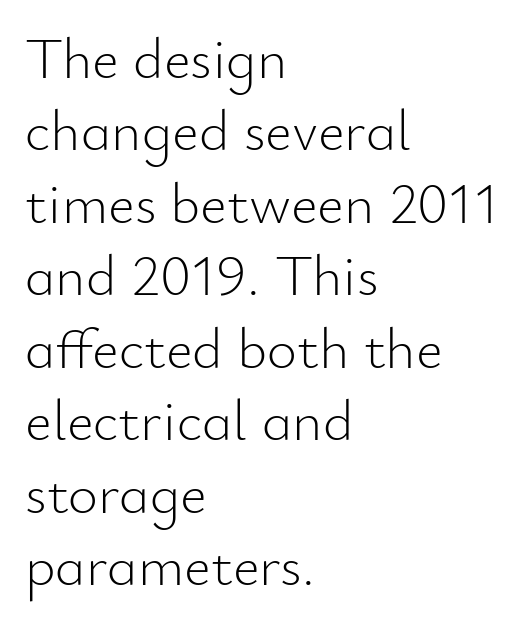
{"serif": "no", "italic": "no", "bold": "no", "weight": "light", "width": "normal", "stroke_contrast": "low", "x_height": "small", "monospaced": "no", "underline": "no", "align": "left", "line_spacing": "normal", "line_spacing_ratio": 1.25, "letter_spacing": "normal", "letter_spacing_em": 0.0, "glyph_px": 58}
